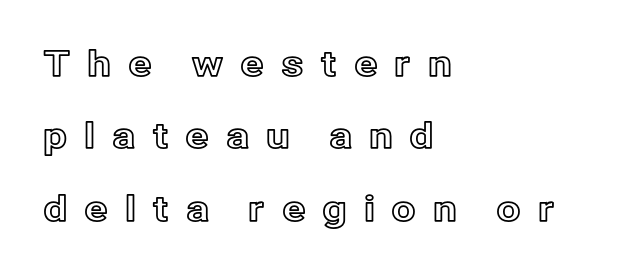
{"italic": "no", "width": "normal", "x_height": "medium", "monospaced": "no", "underline": "no", "align": "left", "line_spacing": "loose", "line_spacing_ratio": 2.07, "letter_spacing": "wide", "letter_spacing_em": 0.47, "glyph_px": 35}
